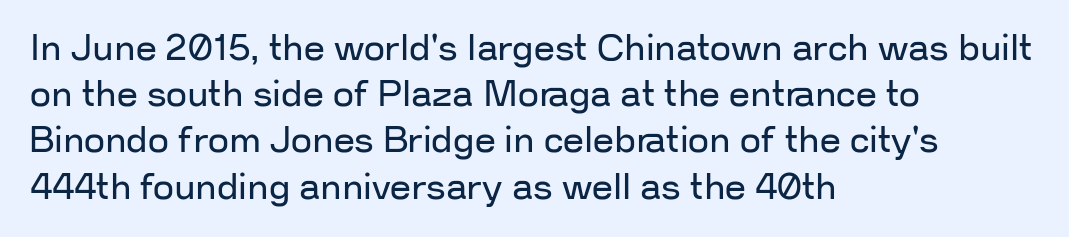
Q: Is the text bold? A: No.
Q: Is the text italic (slanted)? A: No, it is upright.
Q: Is the typeface a serif or a sans-serif typeface? A: Sans-serif.
Q: Is the text underlined? A: No.
Q: How is the paragraph aligned? A: Left-aligned.
Q: Is the spacing between letters normal or unusually wide? A: Normal.
Q: Is the spacing between lines tight, normal or loose? A: Normal.
Q: Width (condensed, normal, or wide)? A: Normal.
Q: Stroke contrast? A: Low.
Q: x-height? A: Medium.
Q: Monospaced? A: No.
